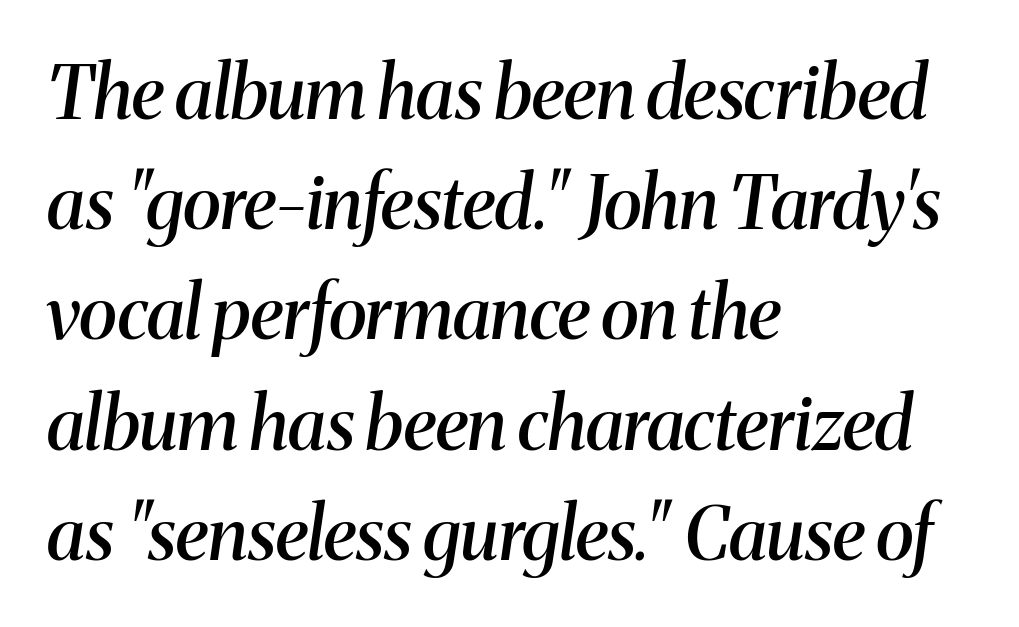
Q: Is the text bold? A: Semi-bold.
Q: Is the text italic (slanted)? A: Yes, it leans right by about 8 degrees.
Q: Is the typeface a serif or a sans-serif typeface? A: Serif.
Q: Is the text underlined? A: No.
Q: How is the paragraph aligned? A: Left-aligned.
Q: Is the spacing between letters normal or unusually wide? A: Normal.
Q: Is the spacing between lines tight, normal or loose? A: Normal.
Q: Width (condensed, normal, or wide)? A: Normal.
Q: Stroke contrast? A: Medium.
Q: x-height? A: Medium.
Q: Monospaced? A: No.
